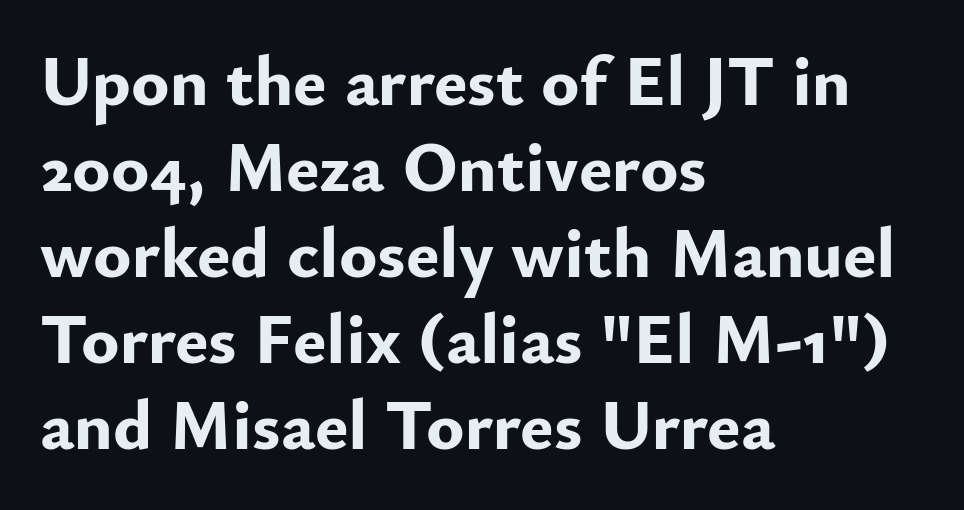
To sum up the face: it is a sans, with no serifs. The gaps between neighbouring characters are ordinary and unremarkable. Italic: no, the glyphs are upright roman. Plenty of ink on the page — the face is bold.
